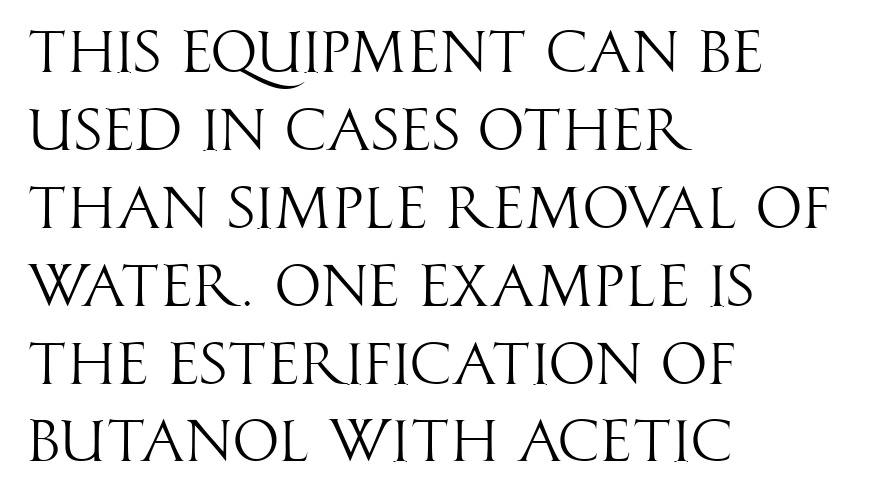
Clear beneath every line of the passage. How are the letters spaced? Ordinarily, with no added tracking. Each stroke keeps to a modest, everyday thickness or less. This rendering uses left alignment, leaving the right contour irregular. The lettering stays uniformly vertical, giving the passage a roman look. Regarding leading, the lines here are spaced in the standard way.
